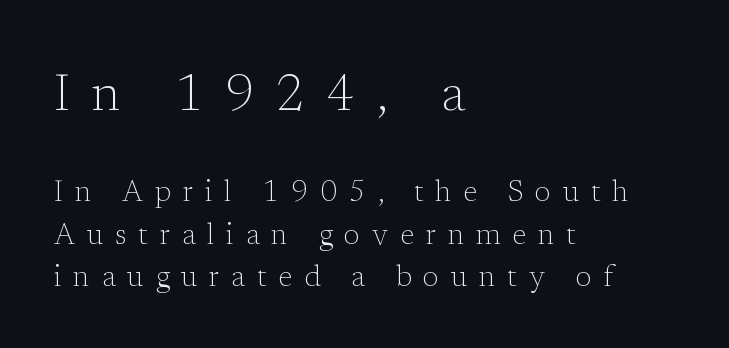
The image shows 51 px light serif type, upright; set left-aligned, normal line spacing (1.46x), unusually wide letter spacing (+0.41 em), not underlined; the first (top) block is 1.76x larger; low stroke contrast and a medium x-height.
